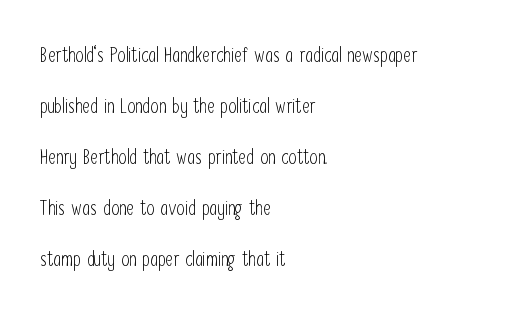
The image shows 21 px text type, upright; set left-aligned, loose line spacing (2.43x), normal letter spacing, not underlined.
